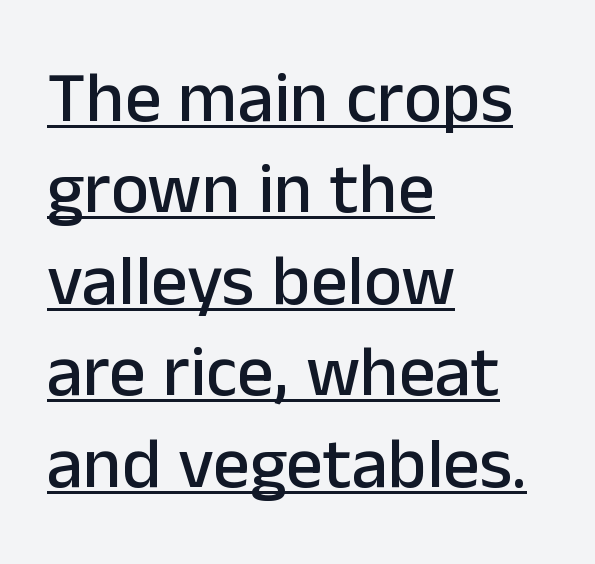
{"serif": "no", "italic": "no", "width": "normal", "stroke_contrast": "low", "x_height": "medium", "monospaced": "no", "underline": "yes", "align": "left", "line_spacing": "normal", "line_spacing_ratio": 1.27, "letter_spacing": "normal", "letter_spacing_em": 0.0, "glyph_px": 72}
